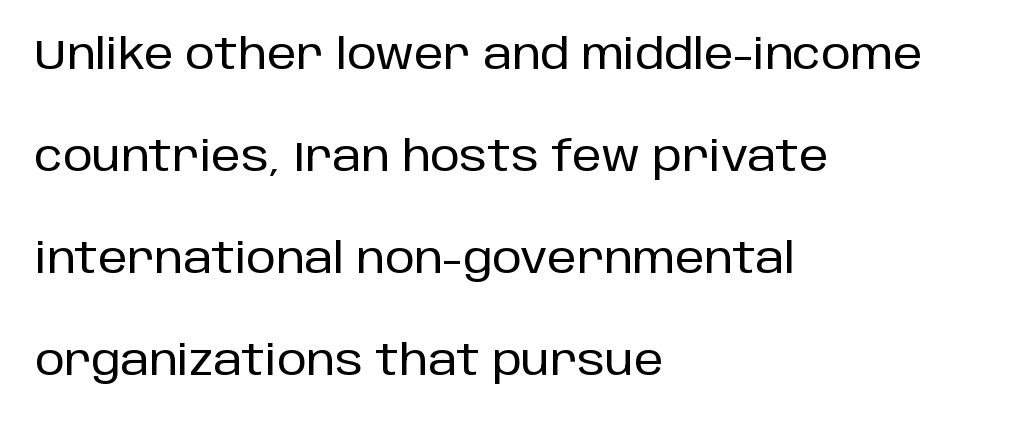
Q: Is the text italic (slanted)? A: No, it is upright.
Q: Is the typeface a serif or a sans-serif typeface? A: Sans-serif.
Q: Is the text underlined? A: No.
Q: How is the paragraph aligned? A: Left-aligned.
Q: Is the spacing between letters normal or unusually wide? A: Normal.
Q: Is the spacing between lines tight, normal or loose? A: Loose.
Q: Width (condensed, normal, or wide)? A: Normal.
Q: Stroke contrast? A: Low.
Q: x-height? A: Large.
Q: Monospaced? A: No.
